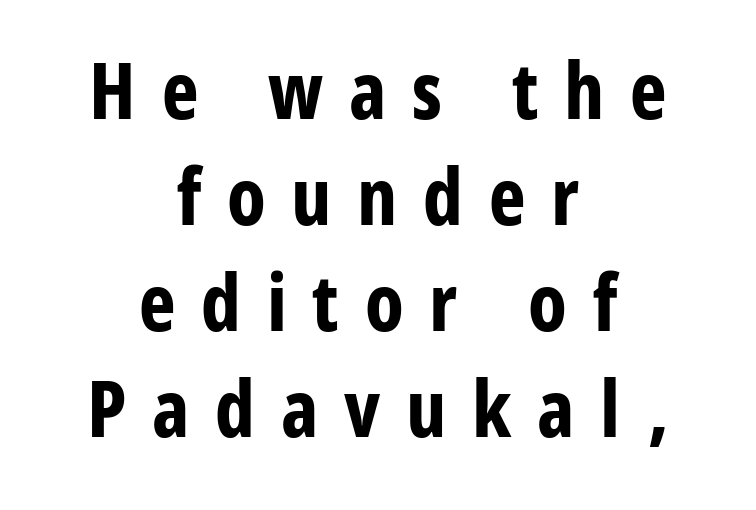
You could only call the tracking loose — the letters float apart. The font's upright variant was chosen for this text. The designer left line spacing at the default. The text block is weighted toward neither margin, spreading evenly from the middle. Note the varied advance widths — an 'i' is clearly narrower than an 'm'. Emphasis by weight is at full strength: bold.
